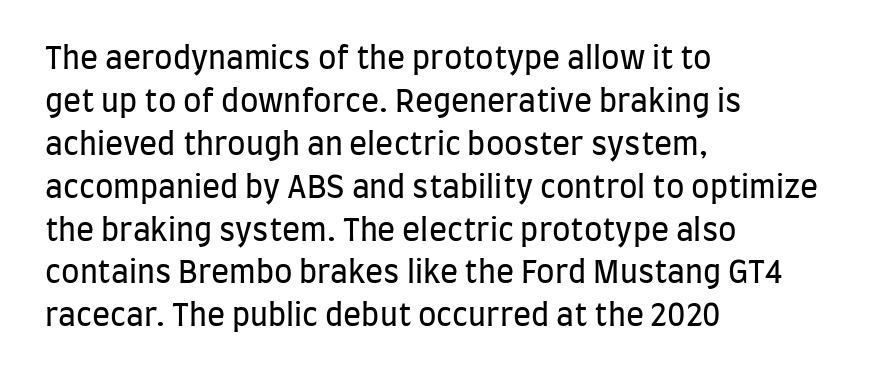
The image shows 30 px regular-weight, condensed sans-serif type, upright; set left-aligned, normal line spacing (1.43x), normal letter spacing, not underlined; low stroke contrast and a large x-height.
